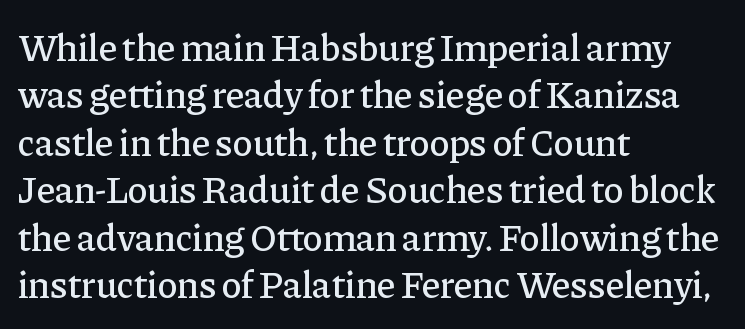
{"serif": "yes", "italic": "no", "width": "normal", "stroke_contrast": "low", "x_height": "medium", "monospaced": "no", "underline": "no", "align": "left", "line_spacing": "normal", "line_spacing_ratio": 1.25, "letter_spacing": "normal", "letter_spacing_em": 0.0, "glyph_px": 38}
